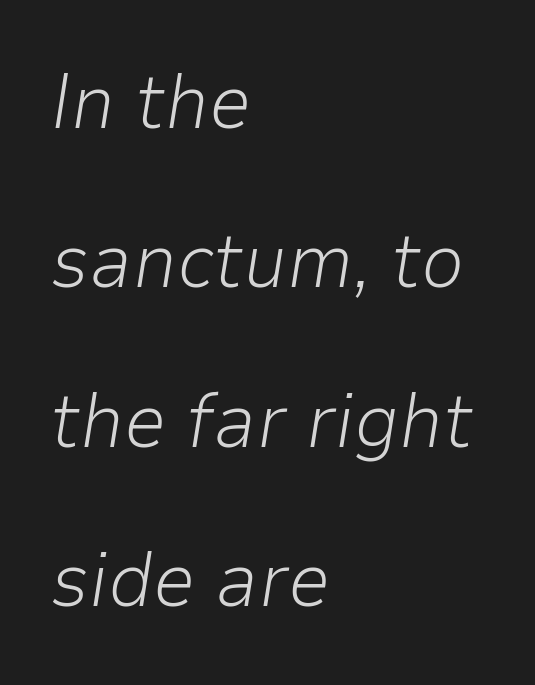
The passage shown is typed in a proportional face where columns would drift. The characters are drawn with everyday or finer stroke widths. Horizontal bands of white between lines are thick stripes. The space directly below the letters is spotless. These lines were composed using italics. Leftover space on each line is placed entirely after the last word.
